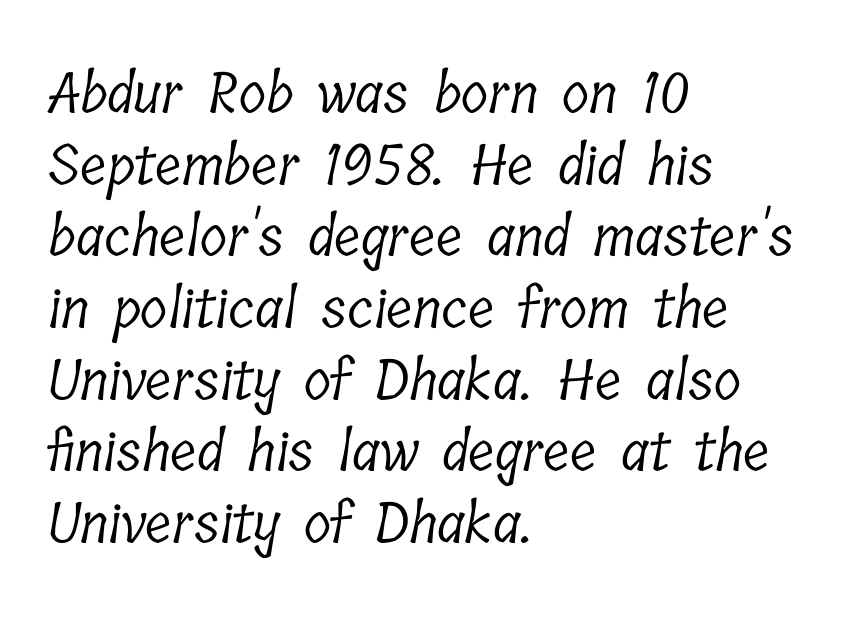
{"serif": "yes", "bold": "no", "weight": "light", "width": "condensed", "stroke_contrast": "low", "x_height": "medium", "monospaced": "no", "underline": "no", "align": "left", "line_spacing": "normal", "line_spacing_ratio": 1.28, "letter_spacing": "normal", "letter_spacing_em": 0.0, "glyph_px": 56}
